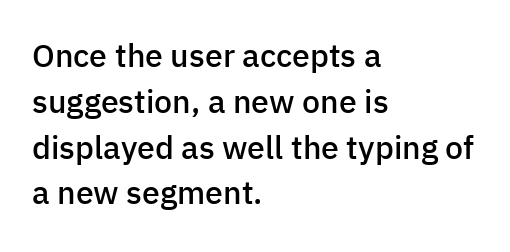
The image shows 32 px semibold sans-serif type, upright; set left-aligned, normal line spacing (1.43x), normal letter spacing, not underlined; low stroke contrast and a medium x-height.
